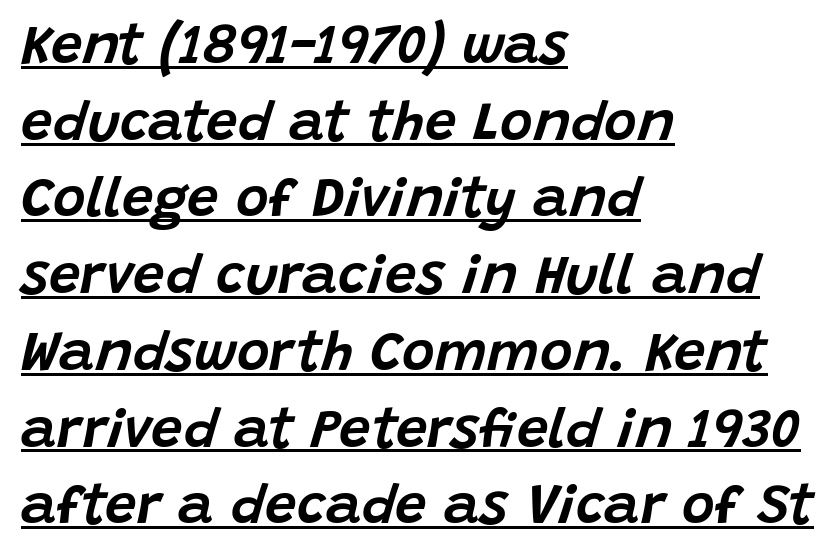
Q: Is the text italic (slanted)? A: Yes, it leans right by about 15 degrees.
Q: Is the text underlined? A: Yes.
Q: How is the paragraph aligned? A: Left-aligned.
Q: Is the spacing between letters normal or unusually wide? A: Normal.
Q: Is the spacing between lines tight, normal or loose? A: Normal.
Q: Width (condensed, normal, or wide)? A: Normal.
Q: Stroke contrast? A: Low.
Q: x-height? A: Large.
Q: Monospaced? A: No.
